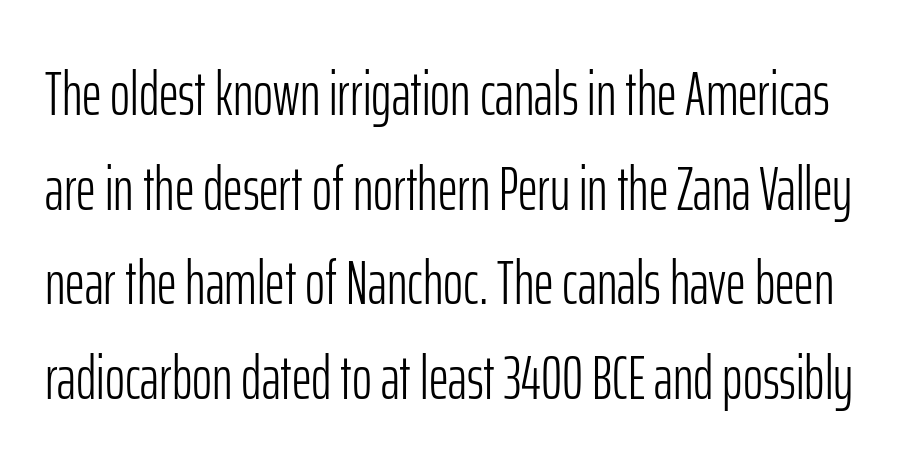
The image shows 61 px light, condensed sans-serif type, upright; set normal line spacing (1.55x), normal letter spacing, not underlined; low stroke contrast and a medium x-height.
